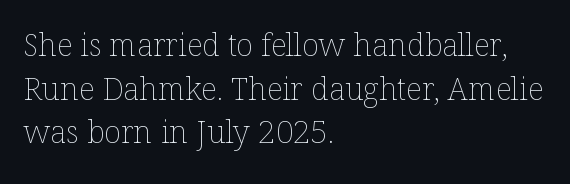
{"italic": "no", "bold": "no", "weight": "thin", "width": "normal", "stroke_contrast": "low", "x_height": "medium", "monospaced": "no", "underline": "no", "align": "left", "line_spacing": "normal", "line_spacing_ratio": 1.41, "letter_spacing": "normal", "letter_spacing_em": 0.0, "glyph_px": 31}
